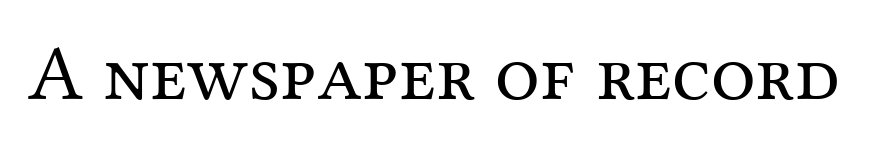
This rendering leaves character spacing at its baseline value. The letterforms sit at book weight or below. The string is rendered with underlining switched off. A roman cut, with each character standing at attention. Note: serifs present on the glyphs. The passage shown is typed in a proportional face where columns would drift.
